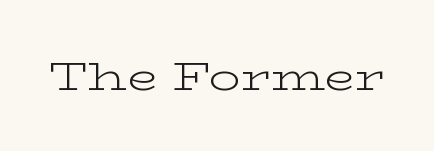
{"serif": "yes", "italic": "no", "bold": "no", "weight": "light", "width": "wide", "stroke_contrast": "low", "x_height": "medium", "monospaced": "no", "underline": "no", "letter_spacing": "normal", "letter_spacing_em": 0.0, "glyph_px": 40}
